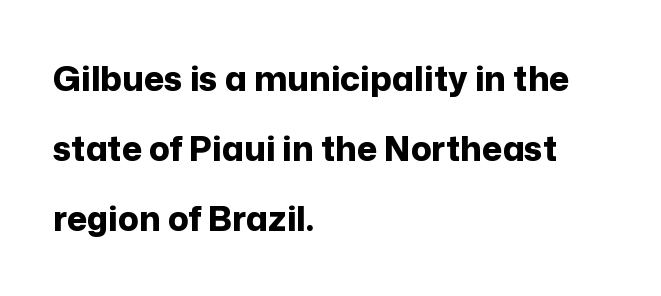
Examine the stroke ends and you'll find no serifs. Casual observation: everything's shoved over to the left. The rendering uses a large line-height, opening up the rows. A typesetter would call this proportional, since set widths differ per character. Posture: upright roman.
